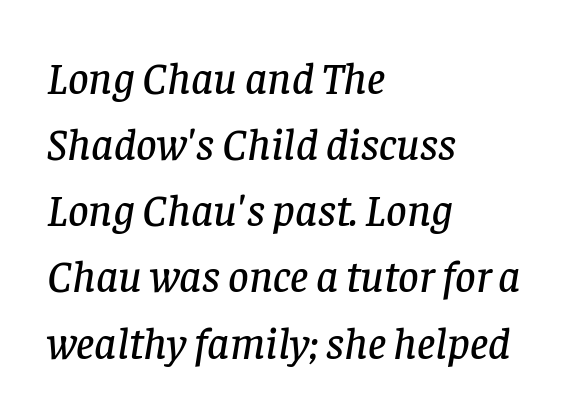
{"serif": "yes", "italic": "yes", "lean": "right", "slant_degrees": 8, "width": "normal", "stroke_contrast": "low", "x_height": "large", "monospaced": "no", "underline": "no", "align": "left", "line_spacing": "normal", "line_spacing_ratio": 1.47, "letter_spacing": "normal", "letter_spacing_em": 0.0, "glyph_px": 45}
